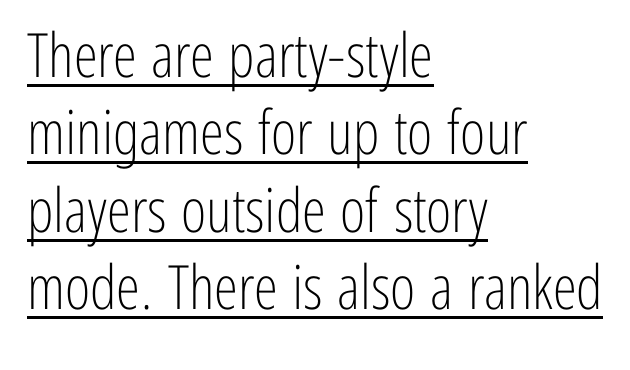
Do the characters align in a grid? No, the font is proportional. Is the block centered? No — it sits flush against the left margin. Unlike a traditional serif, this face leaves its strokes unadorned. The lettering stays uniformly vertical, giving the passage a roman look. Standard letterfit; no display-style spreading of the glyphs.
